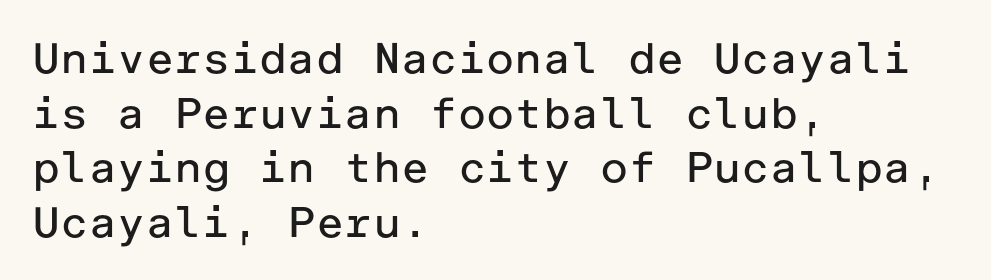
Q: Is the text bold? A: No.
Q: Is the text italic (slanted)? A: No, it is upright.
Q: Is the typeface a serif or a sans-serif typeface? A: Sans-serif.
Q: Is the text underlined? A: No.
Q: How is the paragraph aligned? A: Left-aligned.
Q: Is the spacing between letters normal or unusually wide? A: Normal.
Q: Is the spacing between lines tight, normal or loose? A: Normal.
Q: Width (condensed, normal, or wide)? A: Normal.
Q: Stroke contrast? A: Low.
Q: x-height? A: Medium.
